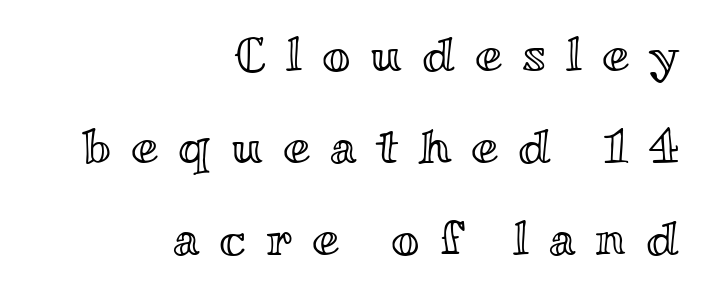
{"italic": "no", "width": "wide", "x_height": "small", "monospaced": "no", "underline": "no", "align": "right", "line_spacing_ratio": 1.88, "letter_spacing": "wide", "letter_spacing_em": 0.41, "glyph_px": 49}
